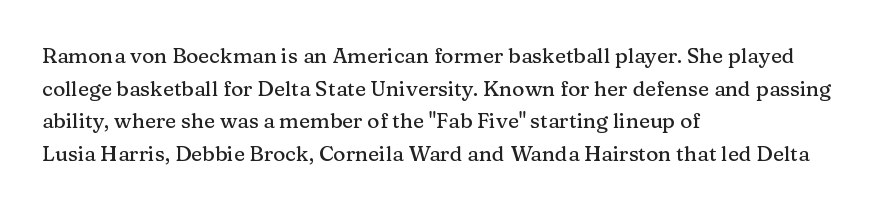
Q: Is the text italic (slanted)? A: No, it is upright.
Q: Is the text underlined? A: No.
Q: How is the paragraph aligned? A: Left-aligned.
Q: Is the spacing between letters normal or unusually wide? A: Normal.
Q: Is the spacing between lines tight, normal or loose? A: Normal.
